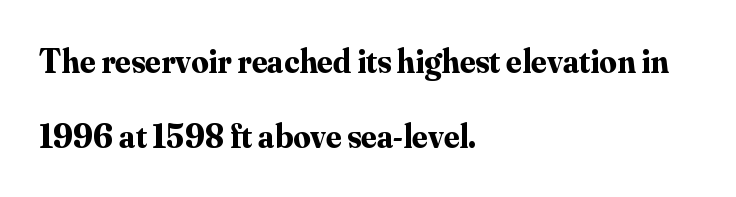
Is the letter spacing exaggerated? No — it looks like the ordinary default. Each glyph is drawn with heavy, bold strokes. The passage shown is typed in a proportional face where columns would drift. It's the straight-up-and-down kind of type.
